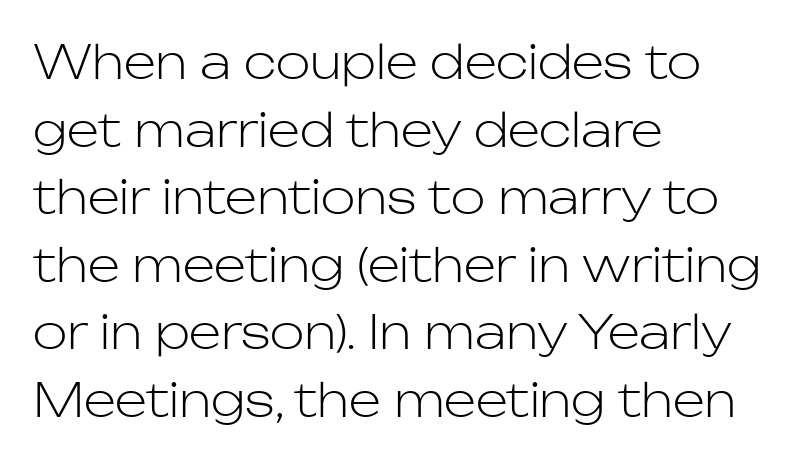
The gaps between neighbouring characters are ordinary and unremarkable. The gap between lines stays unmarked. Nope, not italic — everything's standing straight. A typesetter would label this face a sans. This reads as an unemphasized weight, regular at the heaviest. Baseline-to-baseline distance is the conventional proportion of letter height.
